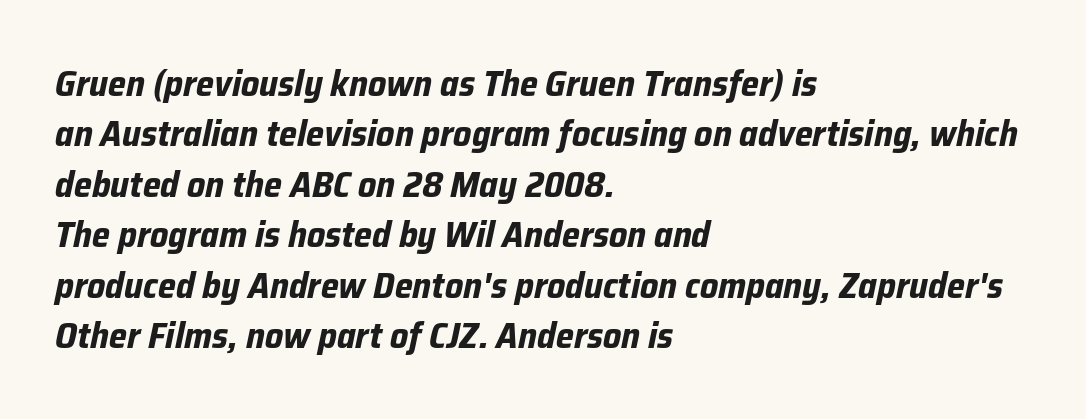
Q: Is the text bold? A: Yes.
Q: Is the text italic (slanted)? A: Yes, it leans right by about 12 degrees.
Q: Is the text underlined? A: No.
Q: How is the paragraph aligned? A: Left-aligned.
Q: Is the spacing between letters normal or unusually wide? A: Normal.
Q: Is the spacing between lines tight, normal or loose? A: Normal.
Q: Width (condensed, normal, or wide)? A: Normal.
Q: Stroke contrast? A: Low.
Q: x-height? A: Medium.
Q: Monospaced? A: No.
